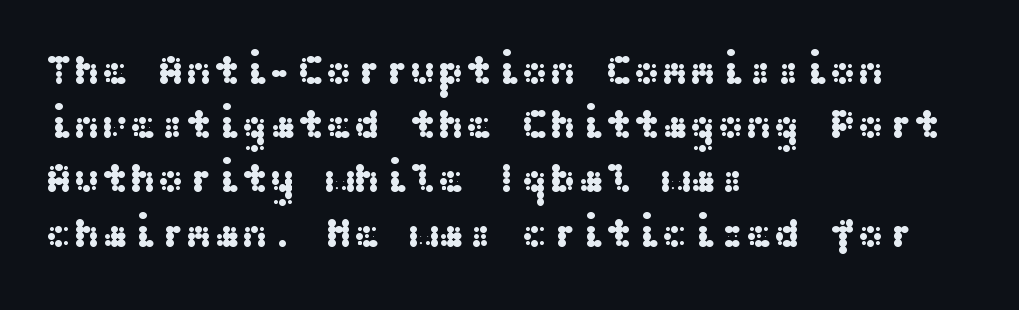
The image shows 42 px wide sans-serif type, upright; set left-aligned, normal line spacing (1.29x), normal letter spacing, not underlined; medium stroke contrast and a medium x-height.
